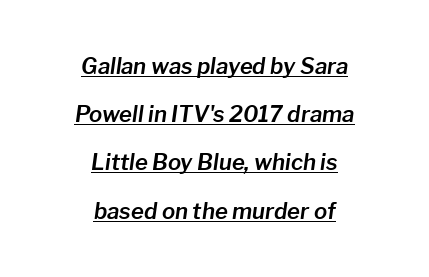
The image shows 22 px text type, italic (leaning right); set centered, loose line spacing (2.19x), normal letter spacing, underlined.
